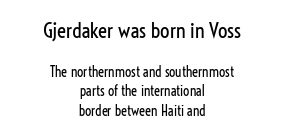
Q: Is the text bold? A: No.
Q: Is the text italic (slanted)? A: No, it is upright.
Q: Is the text underlined? A: No.
Q: How is the paragraph aligned? A: Centered.
Q: Is the spacing between letters normal or unusually wide? A: Normal.
Q: Is the spacing between lines tight, normal or loose? A: Normal.
Q: Which block of text is set in a larger size, the first (top) or the second (bottom)? A: The first (top) one.
